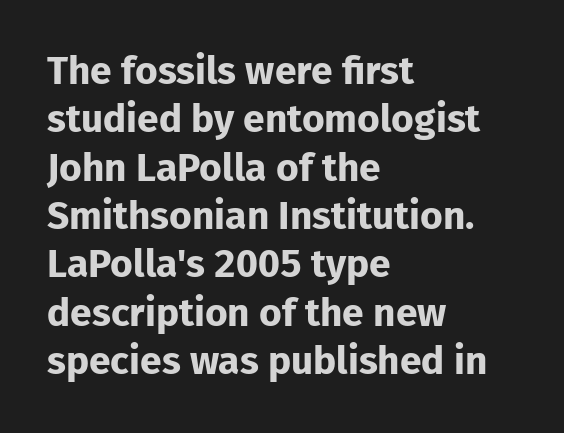
The gap between lines stays unmarked. Nothing unusual about the tracking: characters are spaced as the font intends. Looks like regular typesetting: each glyph gets only the width it needs. In terms of letterform style, serifs are entirely absent.
